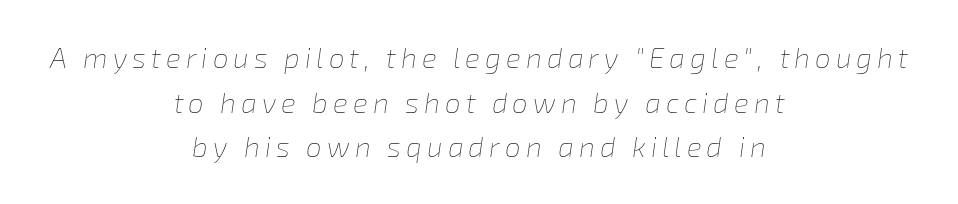
{"italic": "yes", "lean": "right", "slant_degrees": 8, "bold": "no", "weight": "thin", "width": "normal", "stroke_contrast": "low", "x_height": "medium", "monospaced": "no", "underline": "no", "align": "center", "line_spacing": "normal", "line_spacing_ratio": 1.59, "glyph_px": 28}
